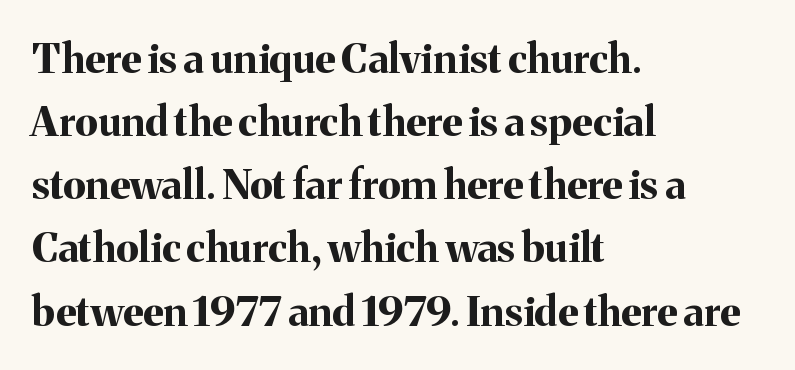
{"serif": "yes", "italic": "no", "bold": "yes", "weight": "bold", "width": "normal", "stroke_contrast": "medium", "x_height": "medium", "monospaced": "no", "underline": "no", "align": "left", "line_spacing": "normal", "line_spacing_ratio": 1.54, "letter_spacing": "normal", "letter_spacing_em": 0.0, "glyph_px": 41}
